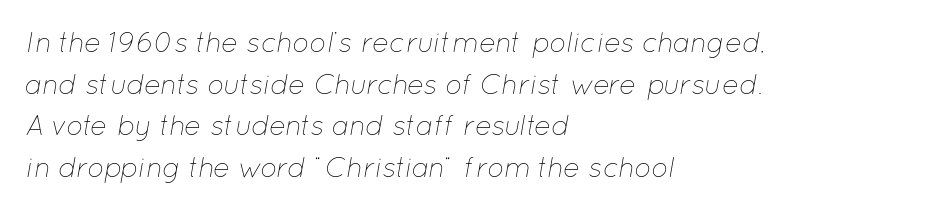
The font is comparable to plain body text, perhaps lighter. Notice how the stems are inclined rather than vertical — that's the hallmark of italics. Here the glyphs are tracked normally, forming tight word shapes. Plain, unruled lines of type. In terms of leading, this rendering sits right in the middle. Think of a printed novel: that variable character pitch is what you see here.
